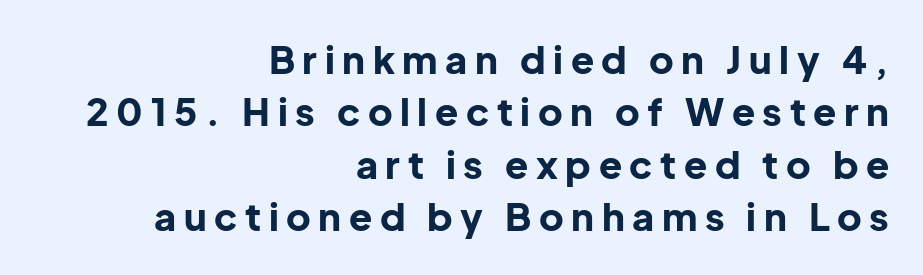
The image shows 38 px bold sans-serif type, upright; set right-aligned, normal line spacing (1.38x), unusually wide letter spacing (+0.2 em), not underlined; low stroke contrast and a medium x-height.
